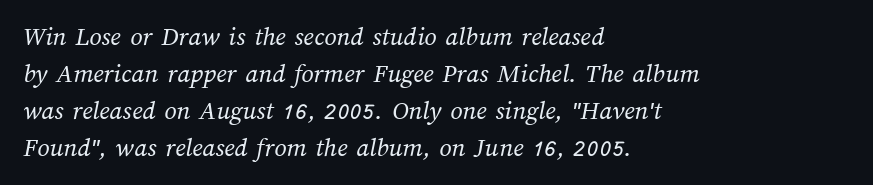
Q: Is the text bold? A: No.
Q: Is the text underlined? A: No.
Q: How is the paragraph aligned? A: Left-aligned.
Q: Is the spacing between letters normal or unusually wide? A: Normal.
Q: Is the spacing between lines tight, normal or loose? A: Normal.
